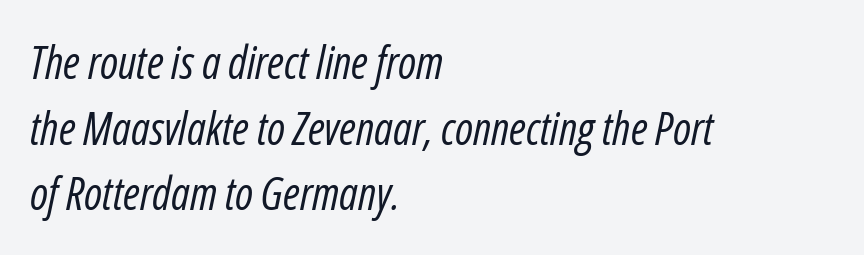
Q: Is the text bold? A: No.
Q: Is the text italic (slanted)? A: Yes, it leans right by about 12 degrees.
Q: Is the text underlined? A: No.
Q: How is the paragraph aligned? A: Left-aligned.
Q: Is the spacing between letters normal or unusually wide? A: Normal.
Q: Is the spacing between lines tight, normal or loose? A: Normal.
Q: Width (condensed, normal, or wide)? A: Condensed.
Q: Stroke contrast? A: Low.
Q: x-height? A: Medium.
Q: Monospaced? A: No.
